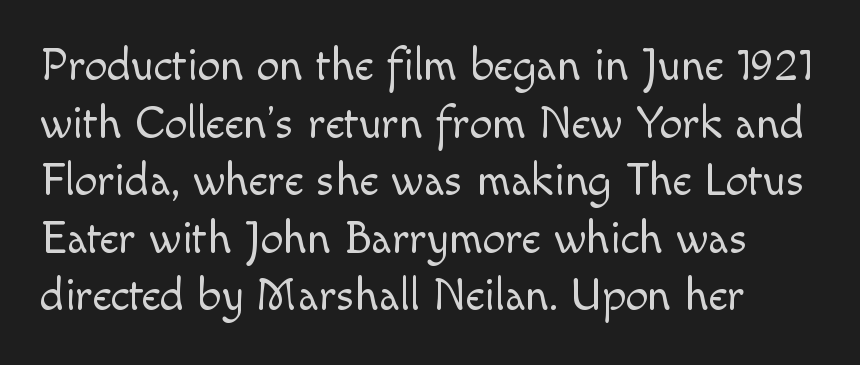
The image shows 45 px light sans-serif type, upright; set normal line spacing (1.28x), normal letter spacing, not underlined; a small x-height.
